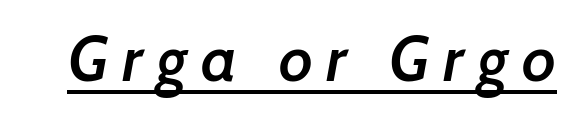
Q: Is the text bold? A: Semi-bold.
Q: Is the typeface a serif or a sans-serif typeface? A: Sans-serif.
Q: Is the text underlined? A: Yes.
Q: Is the spacing between letters normal or unusually wide? A: Unusually wide.
Q: Width (condensed, normal, or wide)? A: Normal.
Q: Stroke contrast? A: Low.
Q: x-height? A: Medium.
Q: Monospaced? A: No.
